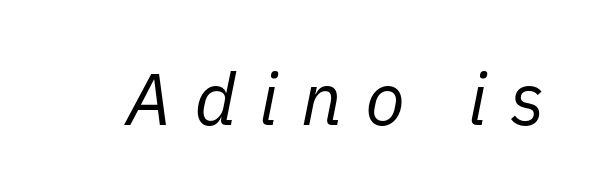
{"italic": "yes", "lean": "right", "slant_degrees": 11, "bold": "no", "weight": "regular", "width": "normal", "stroke_contrast": "low", "x_height": "medium", "monospaced": "no", "underline": "no", "letter_spacing": "wide", "letter_spacing_em": 0.31, "glyph_px": 73}
